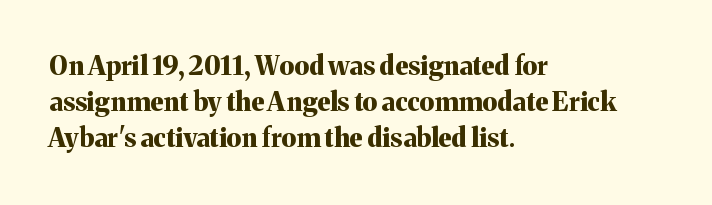
Clear beneath every line of the passage. The typography opts for an upright posture over an oblique one. Evenly set lines give the paragraph a standard silhouette. Standard letterfit; no display-style spreading of the glyphs. The compositor pushed each line to the left boundary.
